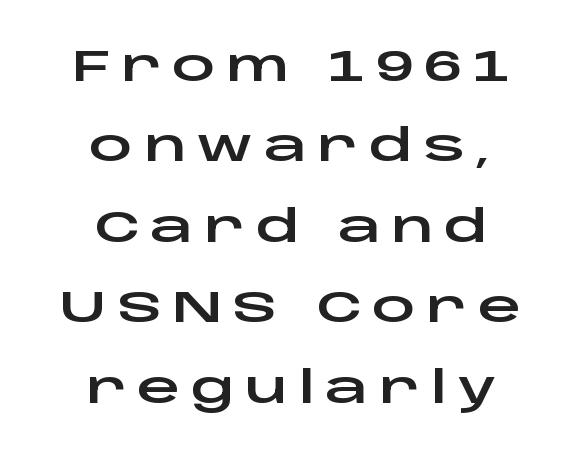
The image shows 43 px wide sans-serif type, upright; set centered, line spacing 1.87x, unusually wide letter spacing (+0.24 em), not underlined; low stroke contrast and a large x-height.
